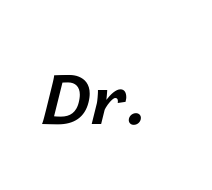
Q: Is the text bold? A: Yes.
Q: Is the text italic (slanted)? A: Yes, it leans right by about 14 degrees.
Q: Is the text underlined? A: No.
Q: Is the spacing between letters normal or unusually wide? A: Normal.
Q: Width (condensed, normal, or wide)? A: Normal.
Q: Stroke contrast? A: Low.
Q: x-height? A: Medium.
Q: Monospaced? A: No.
